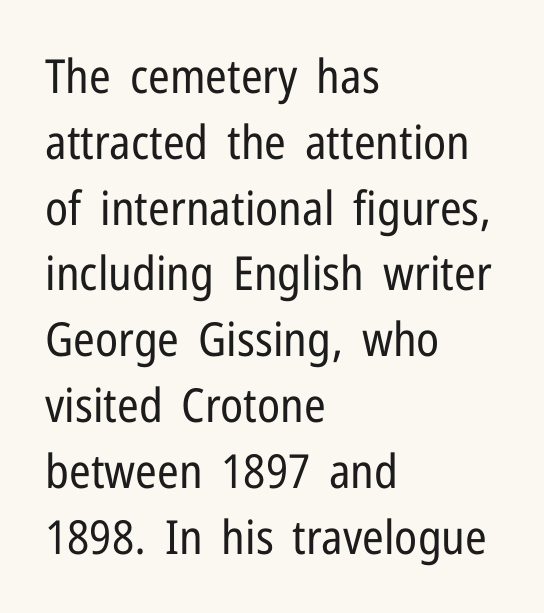
Is this a heavy cut? Hardly; it is regular or lighter. This rendering uses left alignment, leaving the right contour irregular. Posture: upright roman. Note: no serifs on the glyphs.
